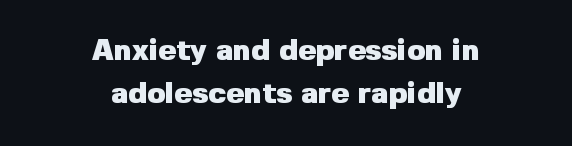
{"serif": "no", "italic": "no", "bold": "yes", "weight": "heavy", "width": "normal", "stroke_contrast": "low", "x_height": "medium", "monospaced": "no", "underline": "no", "align": "center", "line_spacing": "normal", "line_spacing_ratio": 1.43, "letter_spacing": "normal", "letter_spacing_em": 0.0, "glyph_px": 30}
